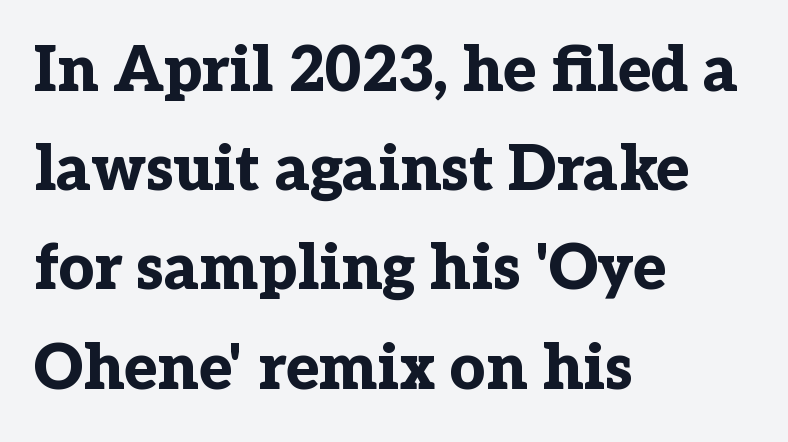
{"serif": "yes", "italic": "no", "bold": "yes", "weight": "bold", "width": "normal", "stroke_contrast": "low", "x_height": "medium", "monospaced": "no", "underline": "no", "align": "left", "line_spacing": "normal", "line_spacing_ratio": 1.6, "letter_spacing": "normal", "letter_spacing_em": 0.0, "glyph_px": 62}
